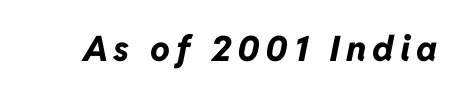
Q: Is the text bold? A: Yes.
Q: Is the text italic (slanted)? A: Yes, it leans right by about 11 degrees.
Q: Is the text underlined? A: No.
Q: Width (condensed, normal, or wide)? A: Normal.
Q: Stroke contrast? A: Low.
Q: x-height? A: Medium.
Q: Monospaced? A: No.
